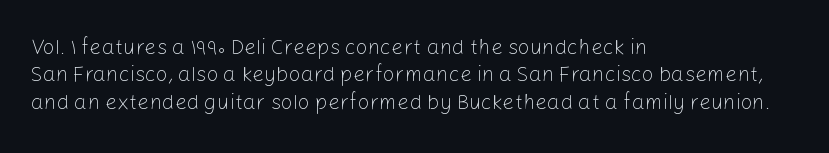
{"italic": "no", "bold": "no", "underline": "no", "align": "left", "line_spacing": "normal", "line_spacing_ratio": 1.3, "letter_spacing": "normal", "letter_spacing_em": 0.0, "glyph_px": 21}
